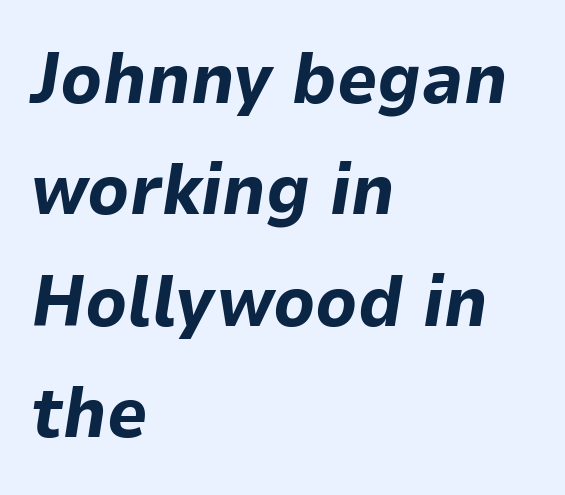
This rendering uses left alignment, leaving the right contour irregular. Inter-character spacing is left at the font's built-in metrics. The font's italic variant was chosen for this text. Honestly, the row spacing looks completely unremarkable.
